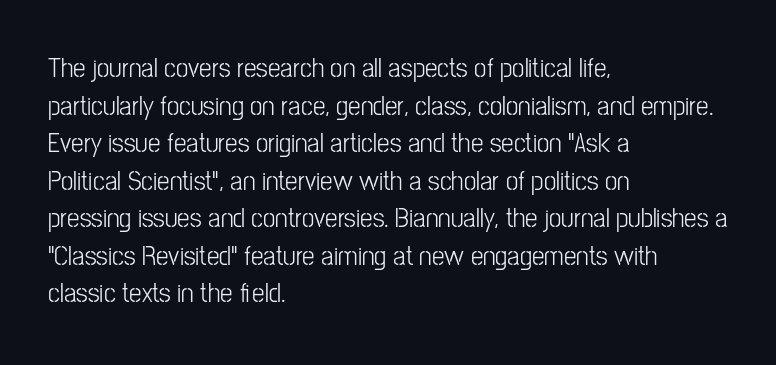
The image shows 28 px light, condensed sans-serif type, upright; set left-aligned, normal line spacing (1.34x), normal letter spacing, not underlined; low stroke contrast and a medium x-height.
